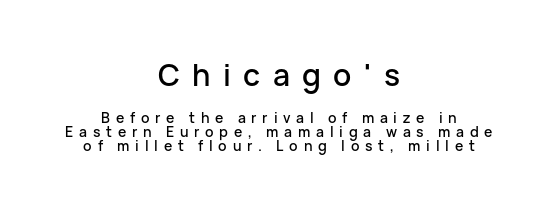
Line spacing here is tight. Note: no serifs on the glyphs. Every row of glyphs is offset so its center matches the block's center. Descender tails drop into unmarked territory. Italic: no, the glyphs are upright roman. Loose tracking; the words dissolve into strings of separated letters.
